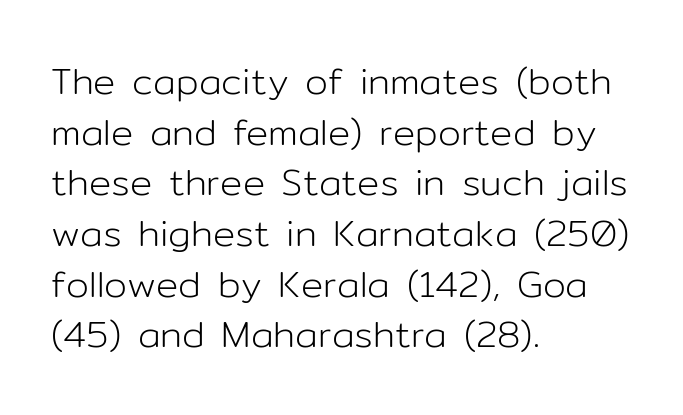
{"serif": "no", "italic": "no", "bold": "no", "weight": "light", "width": "normal", "stroke_contrast": "low", "x_height": "medium", "monospaced": "no", "underline": "no", "align": "left", "line_spacing": "normal", "line_spacing_ratio": 1.37, "letter_spacing": "normal", "letter_spacing_em": 0.0, "glyph_px": 37}
